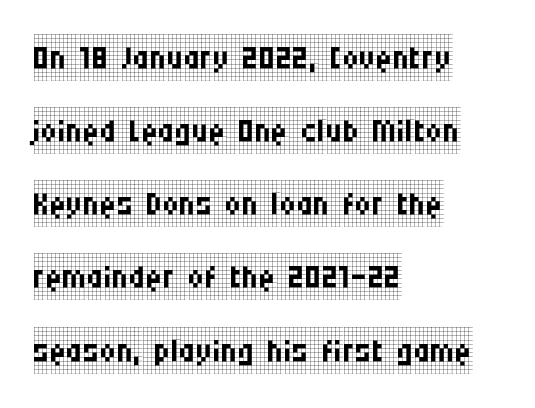
Q: Is the text bold? A: No.
Q: Is the text italic (slanted)? A: No, it is upright.
Q: Is the typeface a serif or a sans-serif typeface? A: Serif.
Q: Is the text underlined? A: No.
Q: How is the paragraph aligned? A: Left-aligned.
Q: Is the spacing between letters normal or unusually wide? A: Normal.
Q: Is the spacing between lines tight, normal or loose? A: Normal.
Q: Width (condensed, normal, or wide)? A: Condensed.
Q: Stroke contrast? A: Low.
Q: x-height? A: Large.
Q: Monospaced? A: No.
